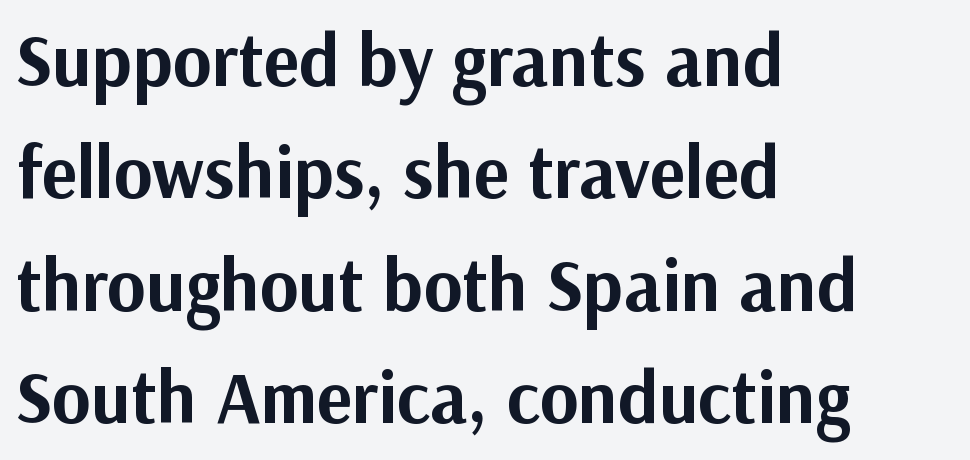
Letterform terminals end flat and unadorned throughout the passage. How are the letters spaced? Ordinarily, with no added tracking. The rendering uses natural spacing where letterforms have individual widths. No italicization has been applied; the sample stays upright. Leading: standard.
